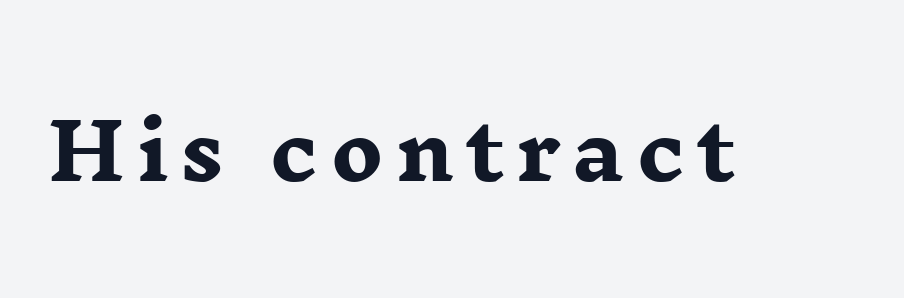
Q: Is the text bold? A: Yes.
Q: Is the text italic (slanted)? A: No, it is upright.
Q: Is the typeface a serif or a sans-serif typeface? A: Serif.
Q: Is the text underlined? A: No.
Q: Width (condensed, normal, or wide)? A: Wide.
Q: Stroke contrast? A: Low.
Q: x-height? A: Medium.
Q: Monospaced? A: No.
